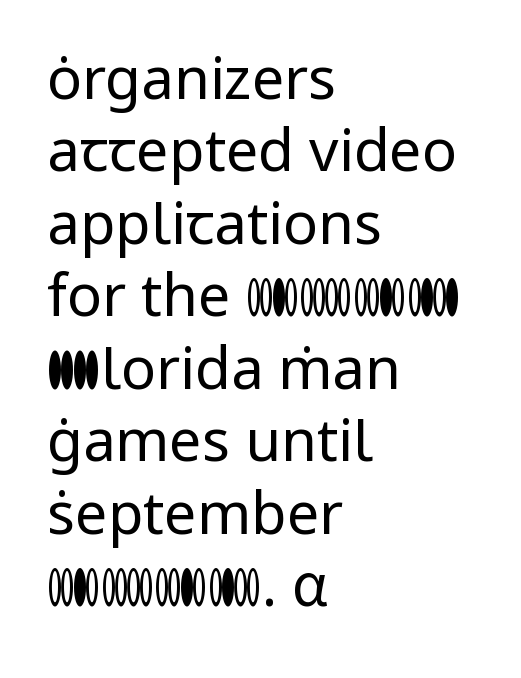
{"serif": "no", "italic": "no", "bold": "no", "weight": "regular", "width": "normal", "stroke_contrast": "low", "x_height": "medium", "monospaced": "no", "underline": "no", "align": "left", "line_spacing": "normal", "line_spacing_ratio": 1.25, "letter_spacing": "normal", "letter_spacing_em": 0.0, "glyph_px": 58}
